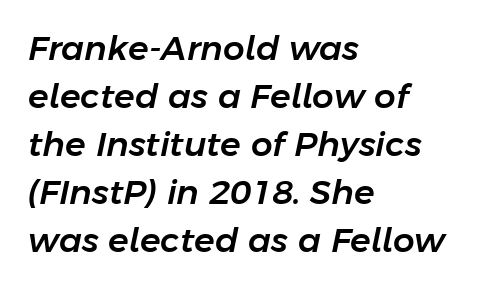
Q: Is the text italic (slanted)? A: Yes, it leans right by about 11 degrees.
Q: Is the text underlined? A: No.
Q: How is the paragraph aligned? A: Left-aligned.
Q: Is the spacing between letters normal or unusually wide? A: Normal.
Q: Is the spacing between lines tight, normal or loose? A: Normal.
Q: Width (condensed, normal, or wide)? A: Normal.
Q: Stroke contrast? A: Low.
Q: x-height? A: Medium.
Q: Monospaced? A: No.
